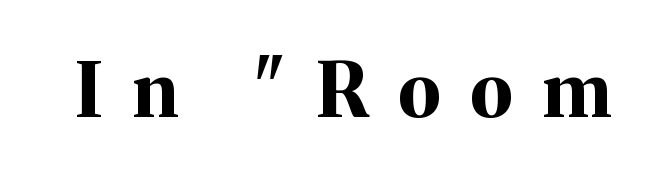
The image shows 75 px bold serif type, upright; set unusually wide letter spacing (+0.4 em), not underlined; medium stroke contrast and a medium x-height.
